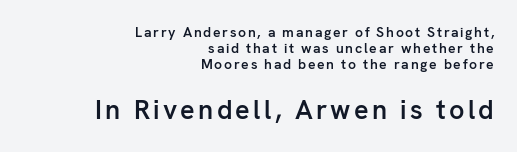
The image shows 27 px text type, upright; set right-aligned, tight line spacing (1.14x), not underlined; the second (bottom) block is 1.93x larger.
